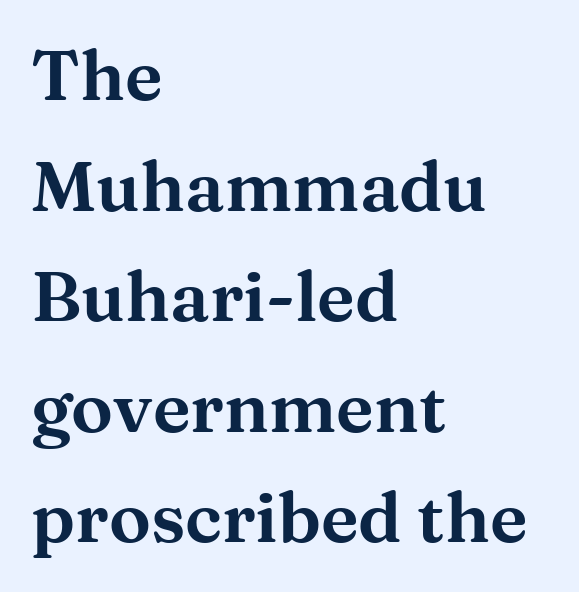
{"serif": "yes", "italic": "no", "width": "wide", "stroke_contrast": "medium", "x_height": "medium", "monospaced": "no", "underline": "no", "align": "left", "line_spacing": "normal", "line_spacing_ratio": 1.58, "letter_spacing": "normal", "letter_spacing_em": 0.0, "glyph_px": 70}
